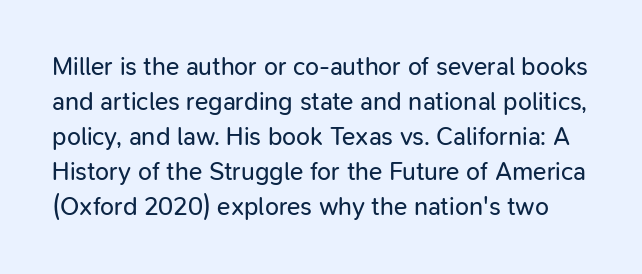
The image shows 25 px text type, upright; set normal line spacing (1.4x), normal letter spacing, not underlined.
